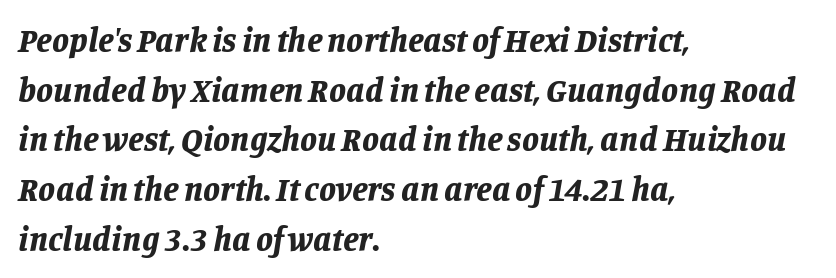
{"italic": "yes", "lean": "right", "slant_degrees": 11, "bold": "yes", "weight": "bold", "width": "normal", "stroke_contrast": "low", "x_height": "large", "monospaced": "no", "underline": "no", "align": "left", "line_spacing": "normal", "line_spacing_ratio": 1.46, "letter_spacing": "normal", "letter_spacing_em": 0.0, "glyph_px": 34}
